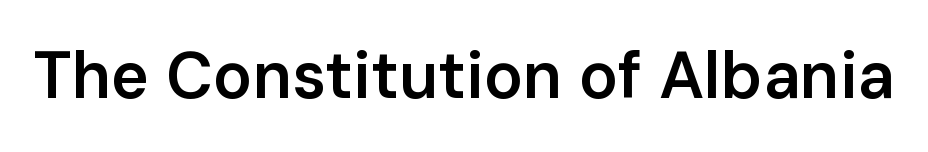
Heft: intermediate — a semibold. Upright lettering throughout. The passage shown is typed in a proportional face where columns would drift. The horizontal fit of the characters is conventional and even. Honestly, there is no underline to notice here at all. Unlike a traditional serif, this face leaves its strokes unadorned.
